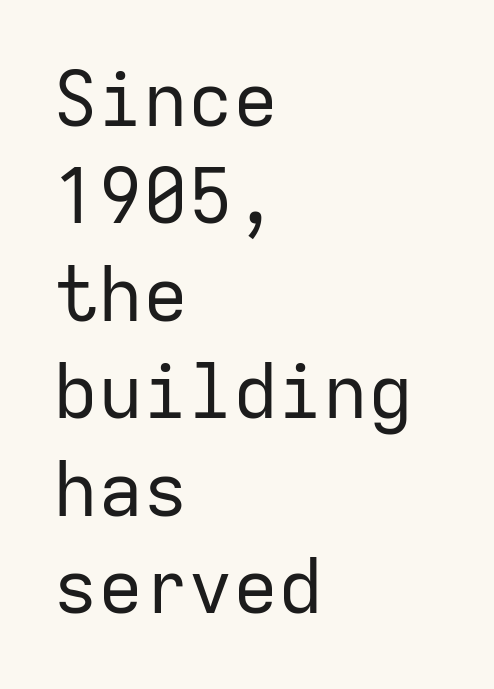
{"serif": "no", "italic": "no", "bold": "no", "weight": "regular", "width": "normal", "stroke_contrast": "low", "x_height": "medium", "monospaced": "yes", "underline": "no", "align": "left", "line_spacing": "normal", "line_spacing_ratio": 1.3, "letter_spacing": "normal", "letter_spacing_em": 0.0, "glyph_px": 75}
